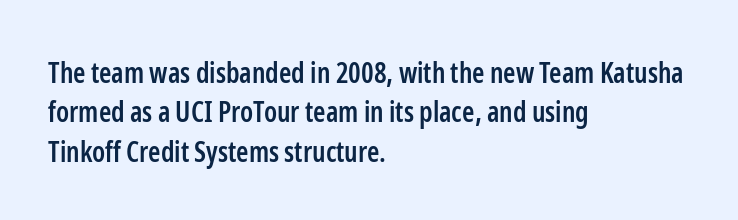
Q: Is the text bold? A: Semi-bold.
Q: Is the text italic (slanted)? A: No, it is upright.
Q: Is the typeface a serif or a sans-serif typeface? A: Sans-serif.
Q: Is the text underlined? A: No.
Q: How is the paragraph aligned? A: Left-aligned.
Q: Is the spacing between letters normal or unusually wide? A: Normal.
Q: Is the spacing between lines tight, normal or loose? A: Normal.
Q: Width (condensed, normal, or wide)? A: Condensed.
Q: Stroke contrast? A: Low.
Q: x-height? A: Medium.
Q: Monospaced? A: No.
